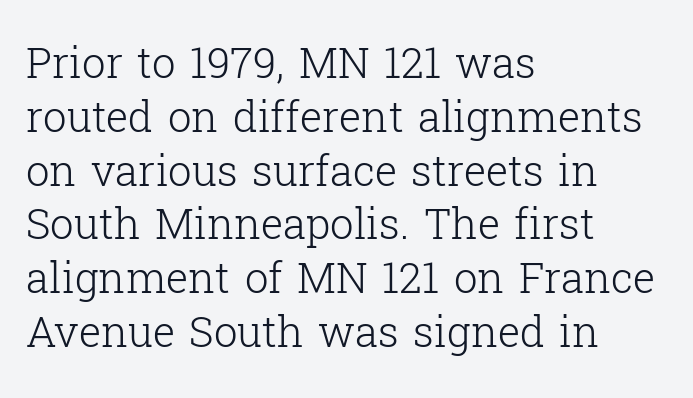
The image shows 42 px light serif type, upright; set left-aligned, normal line spacing (1.28x), normal letter spacing, not underlined; low stroke contrast and a medium x-height.
